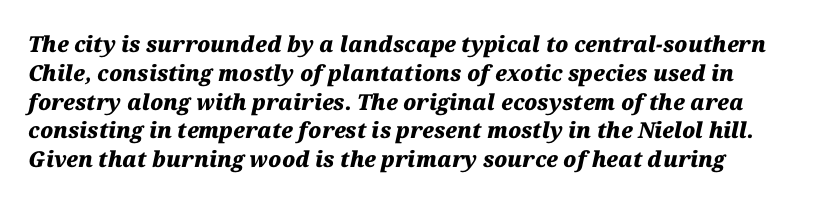
Q: Is the text bold? A: Yes.
Q: Is the text italic (slanted)? A: Yes, it leans right by about 12 degrees.
Q: Is the text underlined? A: No.
Q: Is the spacing between letters normal or unusually wide? A: Normal.
Q: Is the spacing between lines tight, normal or loose? A: Normal.
